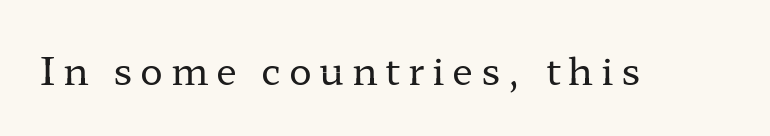
Q: Is the text bold? A: No.
Q: Is the text italic (slanted)? A: No, it is upright.
Q: Is the typeface a serif or a sans-serif typeface? A: Serif.
Q: Is the text underlined? A: No.
Q: Is the spacing between letters normal or unusually wide? A: Unusually wide.
Q: Width (condensed, normal, or wide)? A: Wide.
Q: Stroke contrast? A: Low.
Q: x-height? A: Medium.
Q: Monospaced? A: No.
